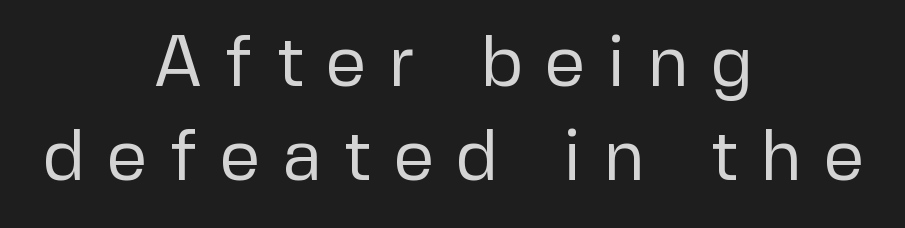
The image shows 72 px regular-weight sans-serif type, upright; set centered, normal line spacing (1.31x), unusually wide letter spacing (+0.3 em), not underlined; low stroke contrast and a medium x-height.
